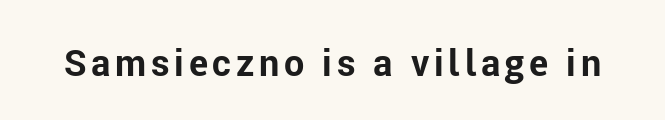
{"serif": "no", "italic": "no", "bold": "yes", "weight": "bold", "width": "normal", "stroke_contrast": "low", "x_height": "medium", "monospaced": "no", "underline": "no", "glyph_px": 36}
